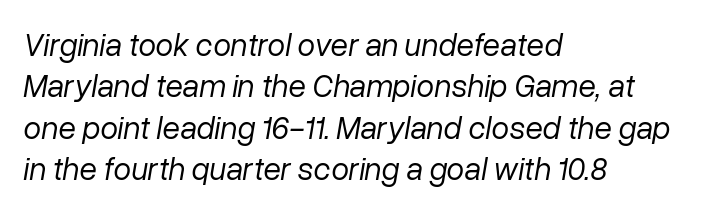
The passage shown leans; its letterforms are oblique. Rows of type keep a routine distance in the vertical direction. This reads as an unemphasized weight, regular at the heaviest. These lines are rendered in a variable-pitch font. These lines keep a tight, regular rhythm from letter to letter. The words here are not underlined.
